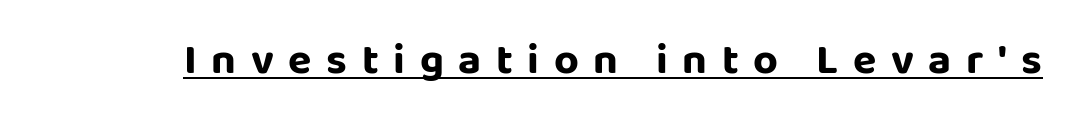
The image shows 43 px bold sans-serif type, upright; set unusually wide letter spacing (+0.34 em), underlined; low stroke contrast and a large x-height.
